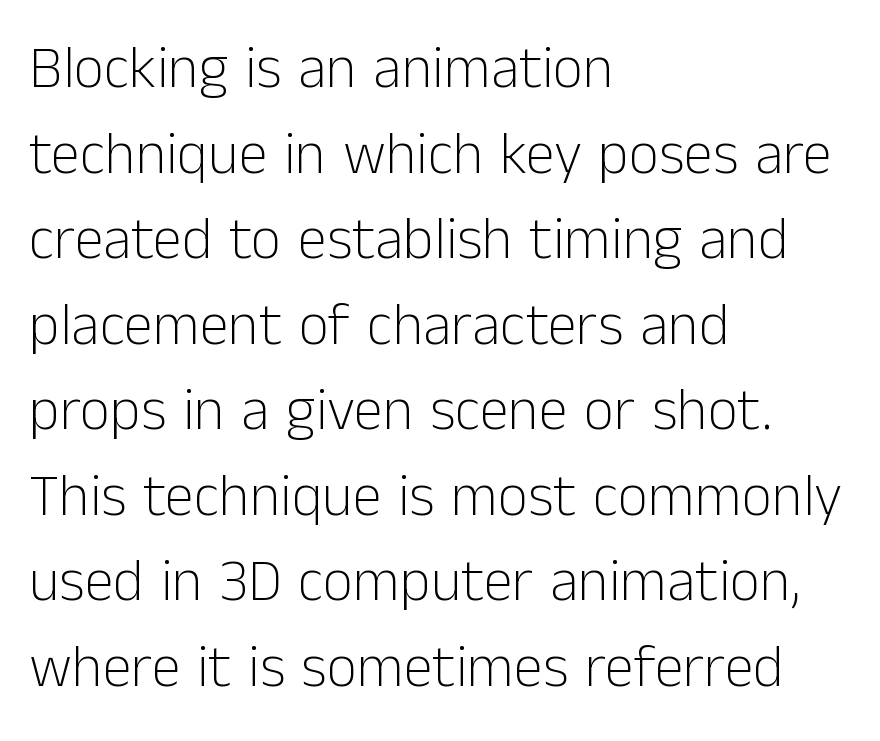
{"serif": "no", "italic": "no", "bold": "no", "weight": "light", "width": "normal", "stroke_contrast": "low", "x_height": "medium", "monospaced": "no", "underline": "no", "align": "left", "line_spacing": "normal", "line_spacing_ratio": 1.45, "letter_spacing": "normal", "letter_spacing_em": 0.0, "glyph_px": 59}
